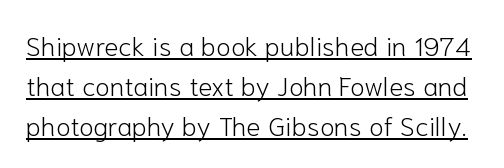
Glyph-to-glyph distance matches everyday printed text. The lettering stays uniformly vertical, giving the passage a roman look. The lettering is marked with a stroke running underneath it. Heaviness? Minimal to ordinary, like unemphasized prose. The rows are spaced the way most documents space them.
